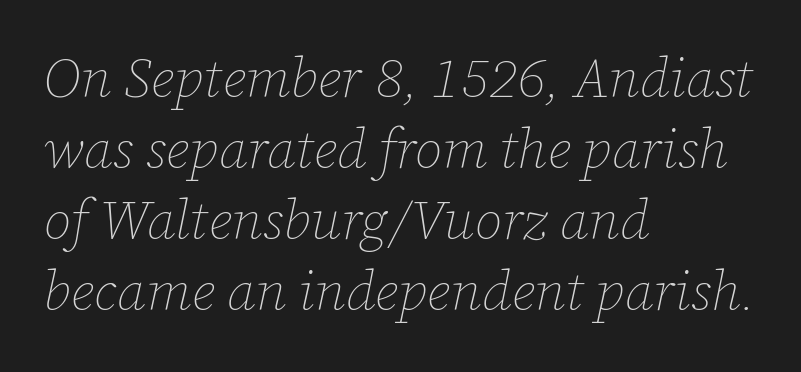
Is this a fixed-width face? No — the glyphs have proportional, varying widths. The specimen reads as italic at a glance. These lines keep a tight, regular rhythm from letter to letter. The gap between lines stays unmarked. Layout note: lines flush left.
